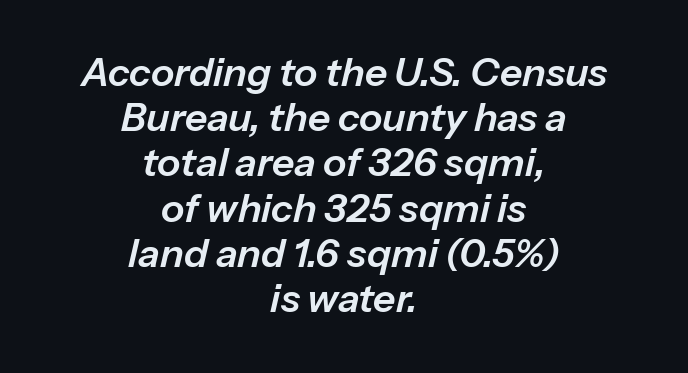
The lines are quadded center. Looks like regular typesetting: each glyph gets only the width it needs. Inter-character spacing is left at the font's built-in metrics. Tall strokes in this sample are angled rather than plumb. Any mark beneath the type? The region is blank.
